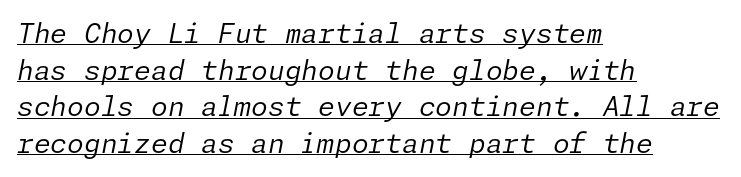
{"italic": "yes", "lean": "right", "slant_degrees": 11, "bold": "no", "underline": "yes", "align": "left", "line_spacing": "normal", "line_spacing_ratio": 1.36, "letter_spacing": "normal", "letter_spacing_em": 0.0, "glyph_px": 27}
